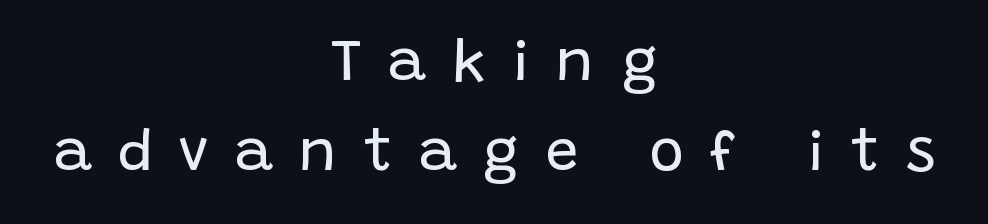
This is sans-serif lettering, the kind often seen on screens and signage. A clean baseline with only descenders dipping below it. Each letter keeps its own natural width here, so spacing adapts to shape. The letterforms stand isolated, each surrounded by extra space. These lines stack symmetrically, like a column narrowing and widening about its center. Each stroke keeps to a modest, everyday thickness or less.
